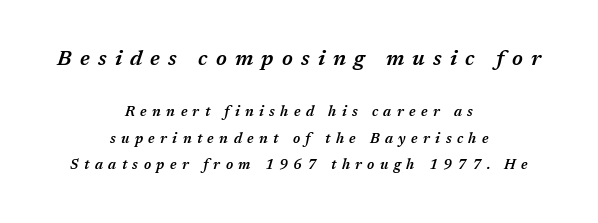
{"italic": "yes", "lean": "right", "slant_degrees": 17, "bold": "semi", "underline": "no", "align": "center", "line_spacing_ratio": 1.89, "letter_spacing": "wide", "letter_spacing_em": 0.39, "larger_block": "first", "size_ratio": 1.5, "glyph_px": 21}
